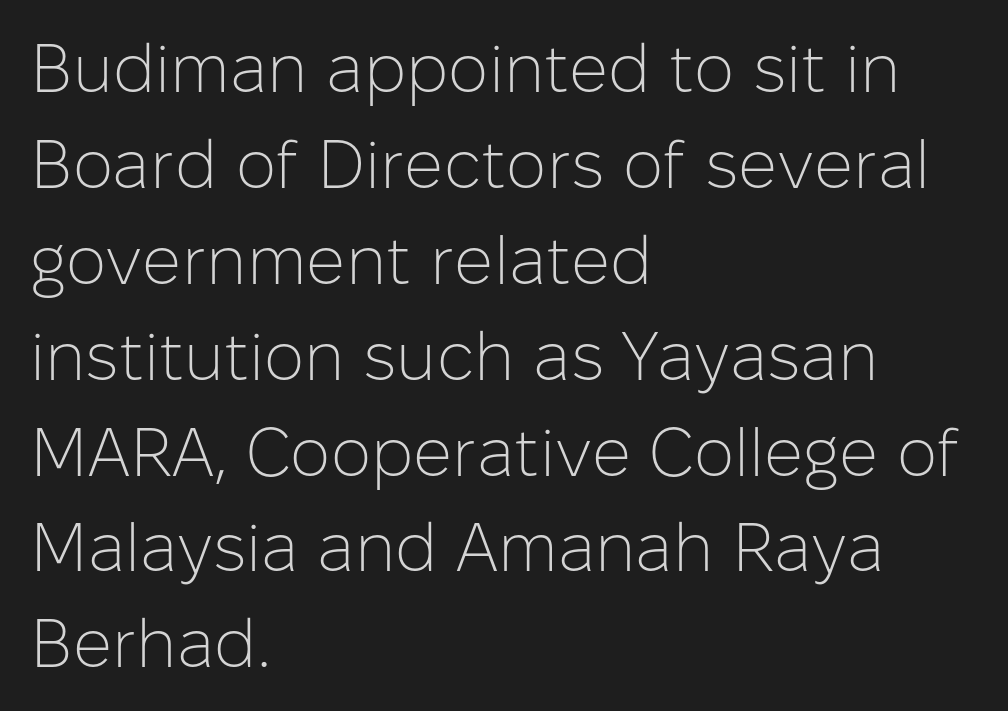
Q: Is the text bold? A: No.
Q: Is the text italic (slanted)? A: No, it is upright.
Q: Is the typeface a serif or a sans-serif typeface? A: Sans-serif.
Q: Is the text underlined? A: No.
Q: How is the paragraph aligned? A: Left-aligned.
Q: Is the spacing between letters normal or unusually wide? A: Normal.
Q: Is the spacing between lines tight, normal or loose? A: Normal.
Q: Width (condensed, normal, or wide)? A: Normal.
Q: Stroke contrast? A: Low.
Q: x-height? A: Medium.
Q: Monospaced? A: No.
